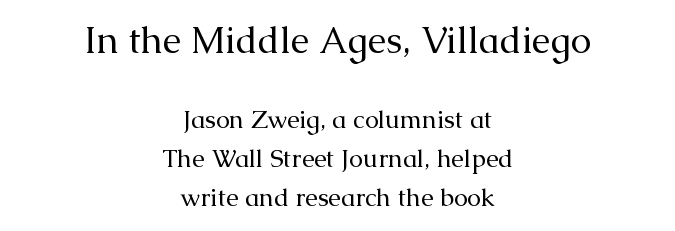
The image shows 37 px regular-weight serif type, upright; set centered, normal line spacing (1.56x), normal letter spacing, not underlined; the first (top) block is 1.48x larger; medium stroke contrast and a medium x-height.
